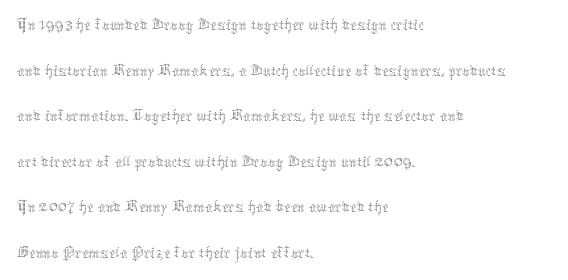
Upright lettering throughout. This sample is left-justified, so line endings fall wherever the words run out. In terms of letterspacing, this is plain default setting. No word sits above an underline. The face used here is proportionally spaced, like ordinary book or web type.
